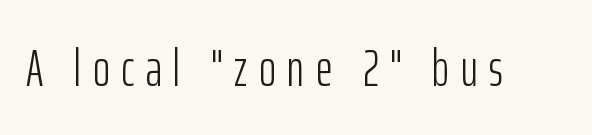
The face used here is proportionally spaced, like ordinary book or web type. The passage shown is typeset with a sans-serif family. No chunkiness to these letters — they're not bold. Decoration check: the copy has no underline. This sample uses an upright cut, with every glyph sitting square on the baseline.
